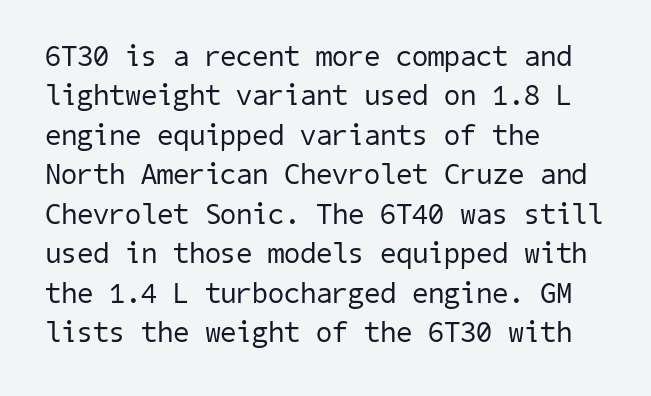
The image shows 29 px regular-weight sans-serif type; set left-aligned, normal line spacing (1.36x), normal letter spacing, not underlined; low stroke contrast and a medium x-height.
